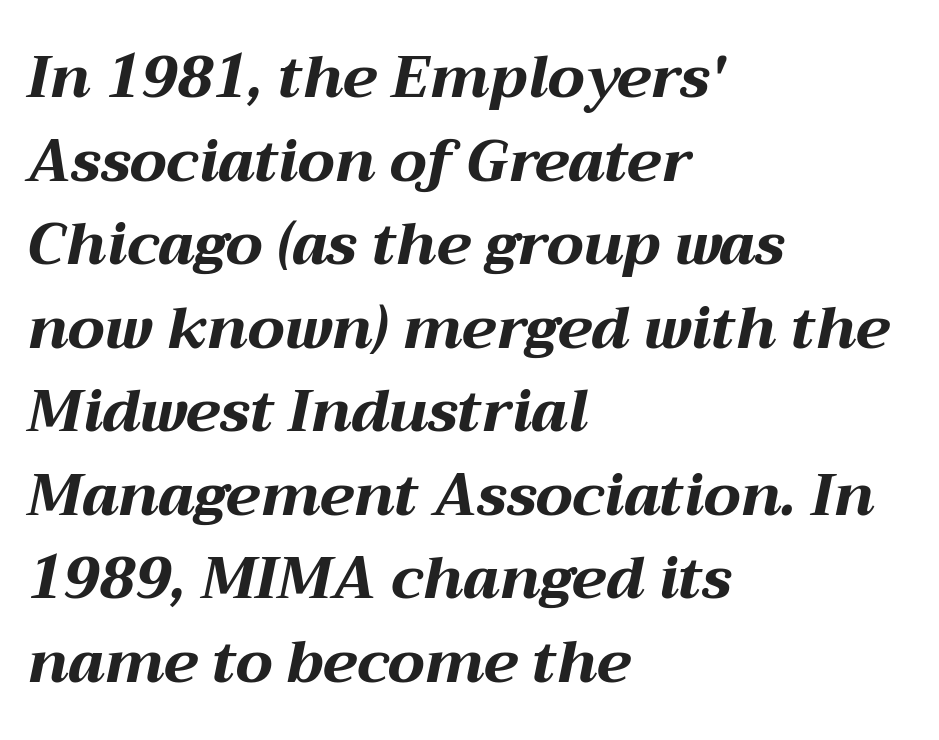
{"italic": "yes", "lean": "right", "slant_degrees": 12, "bold": "yes", "weight": "bold", "width": "wide", "stroke_contrast": "medium", "x_height": "medium", "monospaced": "no", "underline": "no", "align": "left", "line_spacing": "normal", "line_spacing_ratio": 1.44, "letter_spacing": "normal", "letter_spacing_em": 0.0, "glyph_px": 58}
